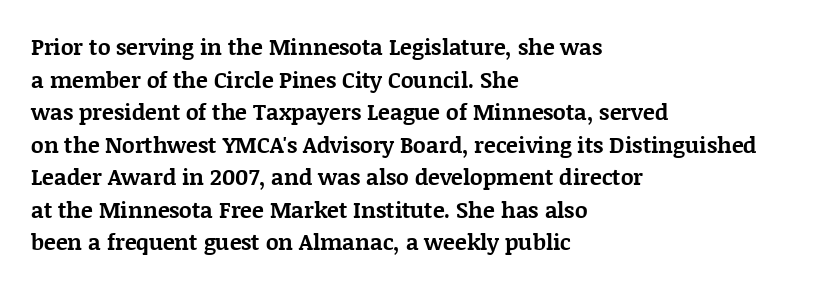
The image shows 22 px bold type, upright; set left-aligned, normal line spacing (1.48x), normal letter spacing, not underlined.
